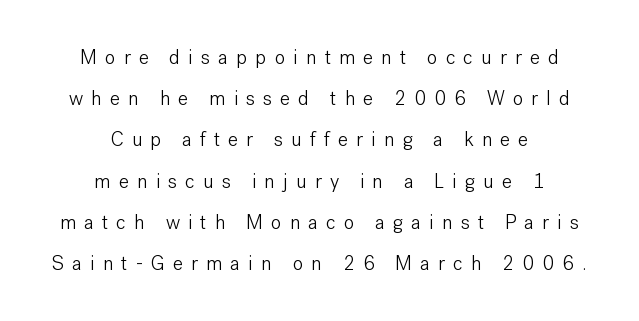
{"italic": "no", "bold": "no", "underline": "no", "align": "center", "line_spacing": "loose", "line_spacing_ratio": 2.06, "letter_spacing": "wide", "letter_spacing_em": 0.4, "glyph_px": 20}
